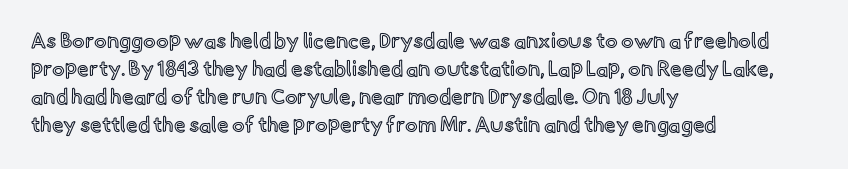
Q: Is the text italic (slanted)? A: No, it is upright.
Q: Is the text underlined? A: No.
Q: How is the paragraph aligned? A: Left-aligned.
Q: Is the spacing between letters normal or unusually wide? A: Normal.
Q: Is the spacing between lines tight, normal or loose? A: Normal.
